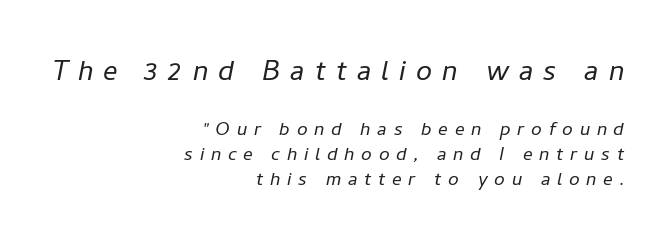
Q: Is the text bold? A: No.
Q: Is the text italic (slanted)? A: Yes, it leans right by about 11 degrees.
Q: Is the text underlined? A: No.
Q: How is the paragraph aligned? A: Right-aligned.
Q: Is the spacing between letters normal or unusually wide? A: Unusually wide.
Q: Is the spacing between lines tight, normal or loose? A: Tight.
Q: Which block of text is set in a larger size, the first (top) or the second (bottom)? A: The first (top) one.
Q: Width (condensed, normal, or wide)? A: Normal.
Q: Stroke contrast? A: Low.
Q: x-height? A: Medium.
Q: Monospaced? A: No.
